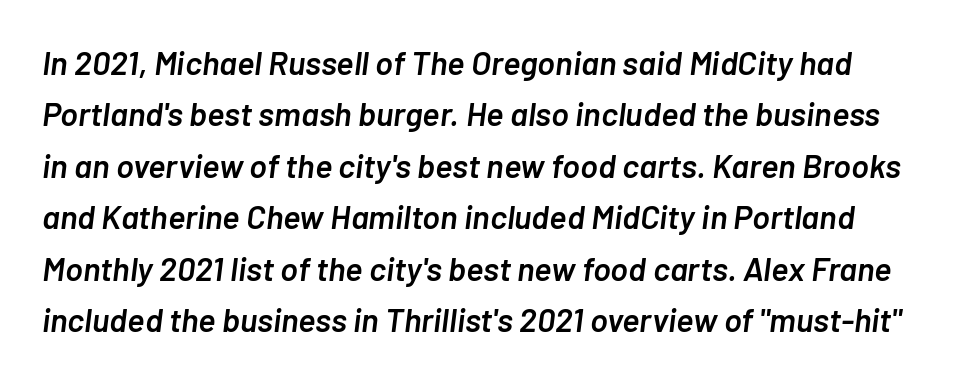
Is this a fixed-width face? No — the glyphs have proportional, varying widths. Bare-footed words on every line. Observe the ordinary spacing: letters are neighbours, not strangers. Regular leading. Tall strokes in this sample are angled rather than plumb.
